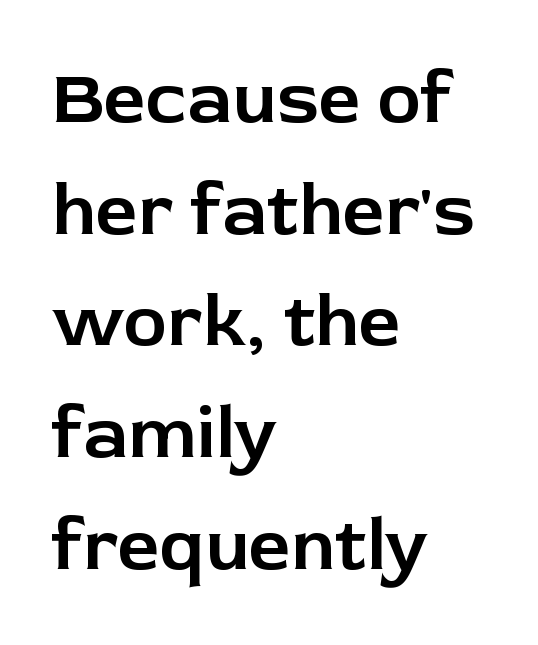
Q: Is the text italic (slanted)? A: No, it is upright.
Q: Is the typeface a serif or a sans-serif typeface? A: Sans-serif.
Q: Is the text underlined? A: No.
Q: How is the paragraph aligned? A: Left-aligned.
Q: Is the spacing between letters normal or unusually wide? A: Normal.
Q: Is the spacing between lines tight, normal or loose? A: Normal.
Q: Width (condensed, normal, or wide)? A: Normal.
Q: Stroke contrast? A: Low.
Q: x-height? A: Medium.
Q: Monospaced? A: No.
